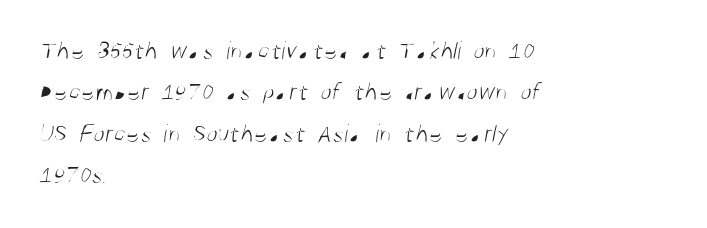
Q: Is the text bold? A: No.
Q: Is the text underlined? A: No.
Q: How is the paragraph aligned? A: Left-aligned.
Q: Is the spacing between letters normal or unusually wide? A: Normal.
Q: Is the spacing between lines tight, normal or loose? A: Normal.
